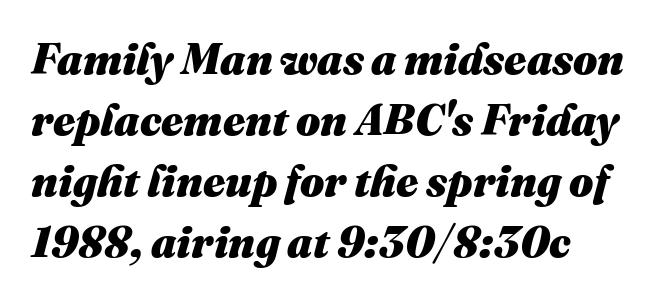
Every letter is thick-stroked: bold, no question. Regular leading. Here the designer chose a conventional face with non-uniform glyph widths. The passage shown has conventional tracking throughout. The passage is arranged the way most books set body copy — flush left. An italicized treatment has been applied to the whole sample.
